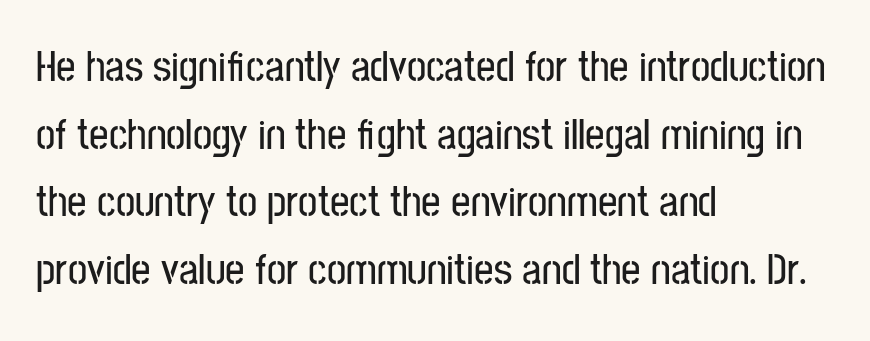
{"serif": "no", "italic": "no", "width": "condensed", "stroke_contrast": "low", "x_height": "medium", "monospaced": "no", "underline": "no", "align": "left", "line_spacing": "normal", "line_spacing_ratio": 1.57, "letter_spacing": "normal", "letter_spacing_em": 0.0, "glyph_px": 43}
